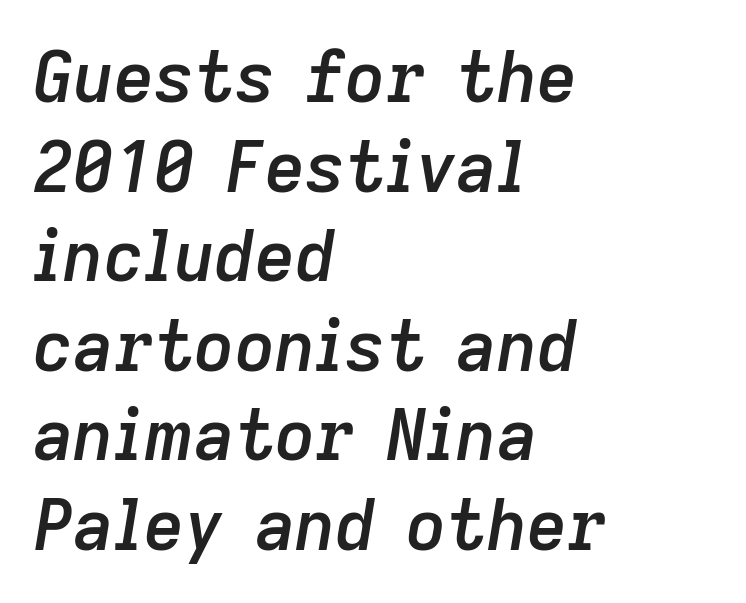
The image shows 70 px semibold type, italic (leaning right); set left-aligned, normal line spacing (1.28x), normal letter spacing, not underlined; low stroke contrast and a medium x-height.
